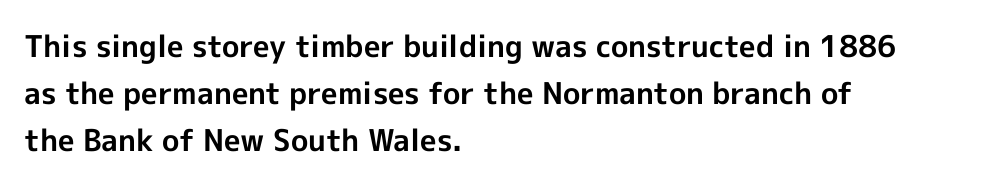
The image shows 30 px bold sans-serif type, upright; set left-aligned, normal line spacing (1.56x), normal letter spacing, not underlined; a medium x-height.
